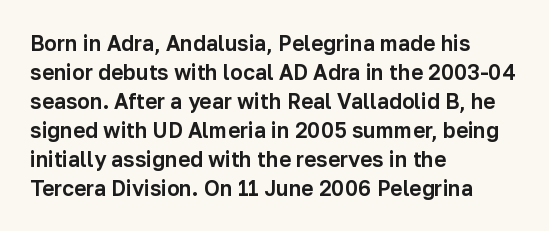
The image shows 21 px text type, upright; set left-aligned, normal line spacing (1.38x), normal letter spacing, not underlined.
